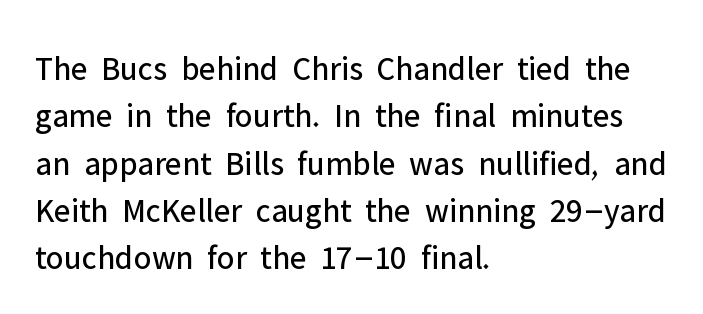
The image shows 34 px regular-weight sans-serif type, upright; set left-aligned, normal line spacing (1.39x), normal letter spacing, not underlined; low stroke contrast and a medium x-height.
